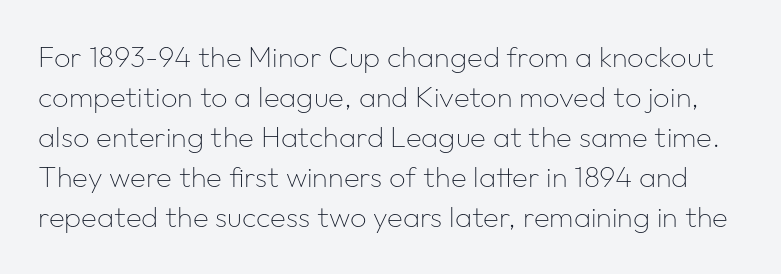
{"serif": "no", "italic": "no", "bold": "no", "weight": "thin", "width": "normal", "stroke_contrast": "low", "x_height": "medium", "monospaced": "no", "underline": "no", "line_spacing": "normal", "line_spacing_ratio": 1.38, "letter_spacing": "normal", "letter_spacing_em": 0.0, "glyph_px": 29}
